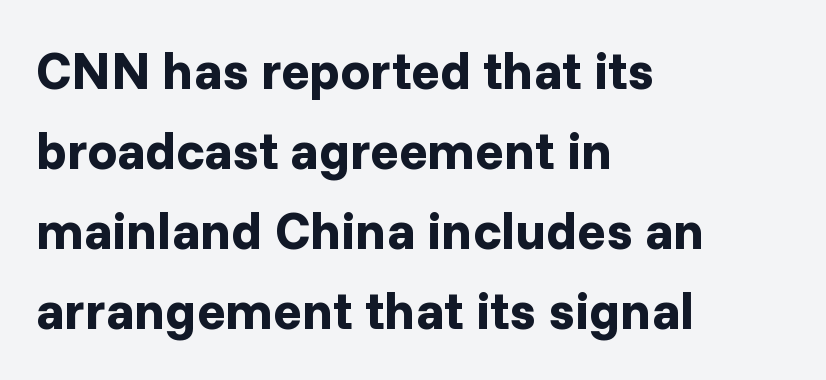
Q: Is the text bold? A: Yes.
Q: Is the text italic (slanted)? A: No, it is upright.
Q: Is the typeface a serif or a sans-serif typeface? A: Sans-serif.
Q: Is the text underlined? A: No.
Q: How is the paragraph aligned? A: Left-aligned.
Q: Is the spacing between letters normal or unusually wide? A: Normal.
Q: Is the spacing between lines tight, normal or loose? A: Normal.
Q: Width (condensed, normal, or wide)? A: Normal.
Q: Stroke contrast? A: Low.
Q: x-height? A: Medium.
Q: Monospaced? A: No.
